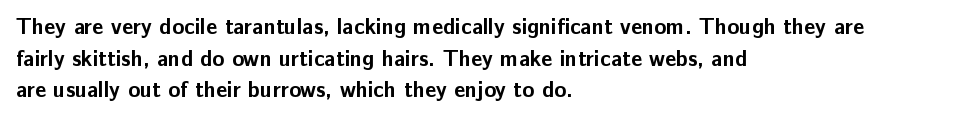
{"italic": "no", "bold": "yes", "underline": "no", "align": "left", "line_spacing": "normal", "line_spacing_ratio": 1.44, "letter_spacing": "normal", "letter_spacing_em": 0.0, "glyph_px": 22}
